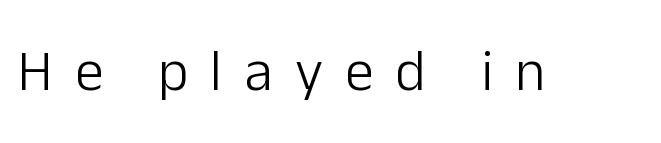
Q: Is the text bold? A: No.
Q: Is the text italic (slanted)? A: No, it is upright.
Q: Is the typeface a serif or a sans-serif typeface? A: Sans-serif.
Q: Is the text underlined? A: No.
Q: Is the spacing between letters normal or unusually wide? A: Unusually wide.
Q: Width (condensed, normal, or wide)? A: Normal.
Q: Stroke contrast? A: Low.
Q: x-height? A: Medium.
Q: Monospaced? A: No.
